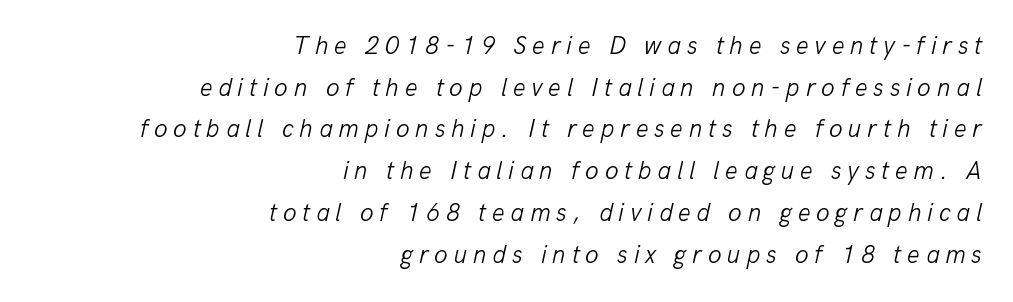
{"italic": "yes", "lean": "right", "slant_degrees": 13, "bold": "no", "underline": "no", "align": "right", "line_spacing": "normal", "line_spacing_ratio": 1.67, "letter_spacing": "wide", "letter_spacing_em": 0.23, "glyph_px": 25}
